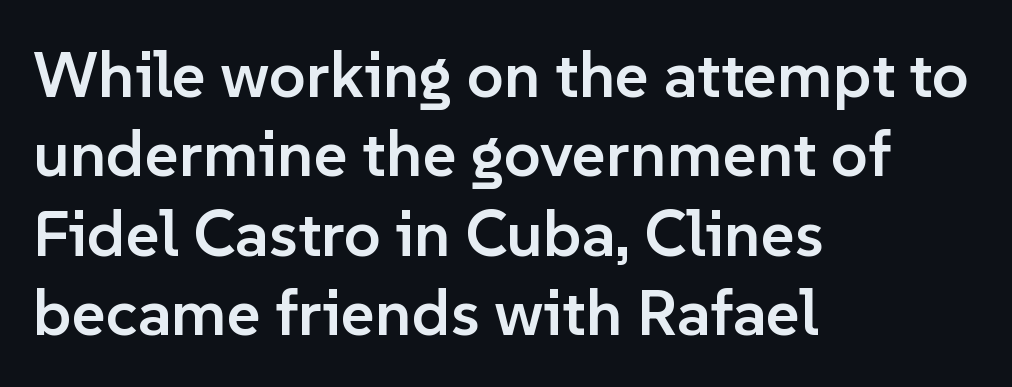
The passage shown is not underscored anywhere. The face used here is proportionally spaced, like ordinary book or web type. Emphasis by weight is partial: semibold. Unlike a traditional serif, this face leaves its strokes unadorned. No extra tracking has been applied to these lines.
